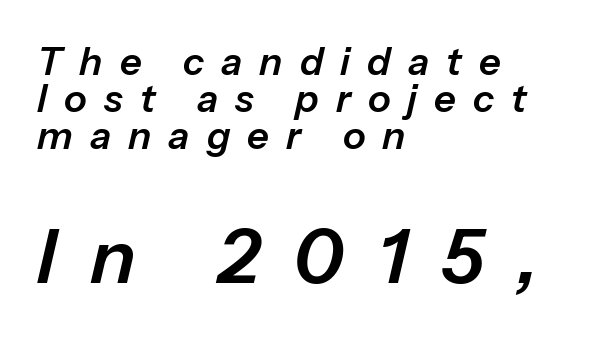
{"italic": "yes", "lean": "right", "slant_degrees": 13, "width": "normal", "stroke_contrast": "low", "x_height": "medium", "monospaced": "no", "underline": "no", "align": "left", "line_spacing": "tight", "line_spacing_ratio": 0.98, "letter_spacing": "wide", "letter_spacing_em": 0.45, "larger_block": "second", "size_ratio": 1.97, "glyph_px": 75}
